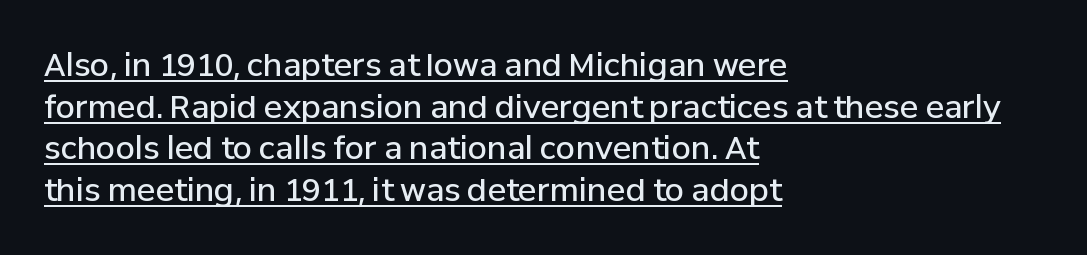
The passage shown is typed in a proportional face where columns would drift. The space between consecutive lines is moderate. The line texture is even and compact thanks to regular tracking. Nope, no serifs anywhere on these letters. The lines in this sample share a left origin and differ only in where they stop.
